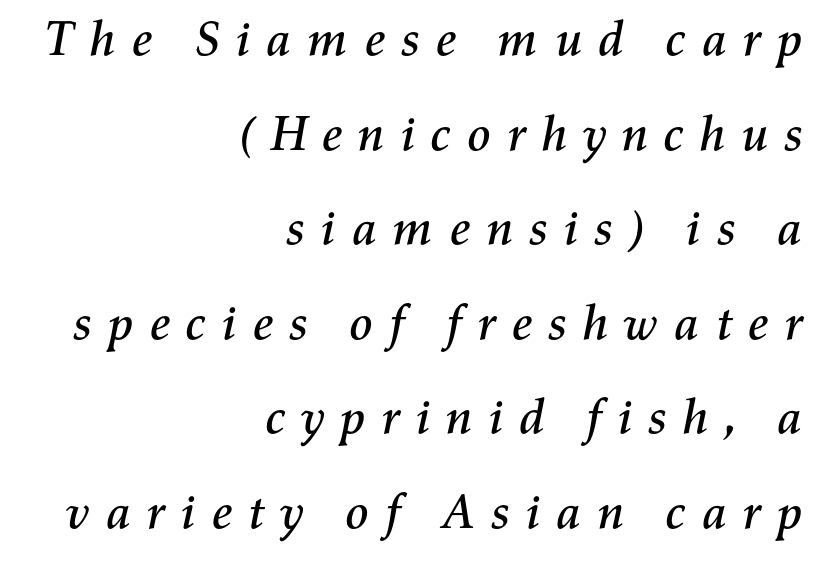
The image shows 49 px text type, italic (leaning right); set right-aligned, loose line spacing (1.93x), unusually wide letter spacing (+0.28 em), not underlined; medium stroke contrast and a medium x-height.
